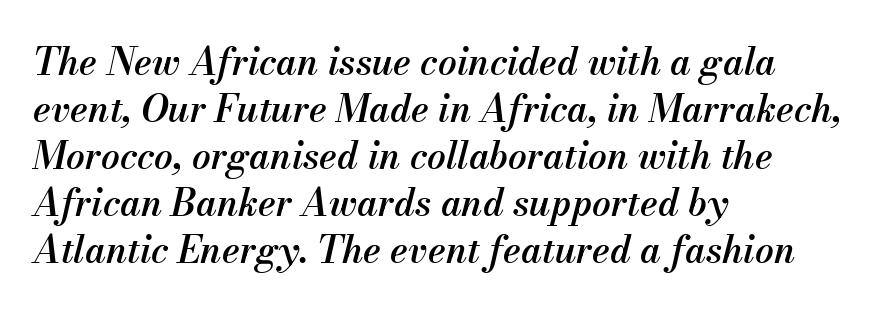
Each new line begins a customary step beneath the previous one. Each letter keeps its own natural width here, so spacing adapts to shape. Compared with ordinary roman type, these characters are visibly tilted. Spacing between characters is what you'd get straight out of the box.
